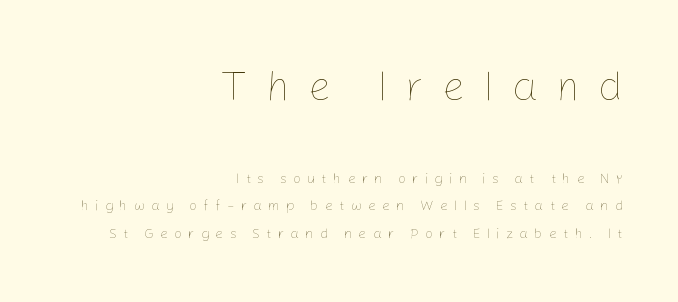
Each word looks stretched out because of the extra space between its letters. The foot of each line stays bare and open. Proportional: the letters do not fall into vertical columns. The letters stand straight up with perfectly vertical stems. Visually, the top section dominates because its glyphs are scaled up. Every row of glyphs terminates at an identical x-position on the right.
